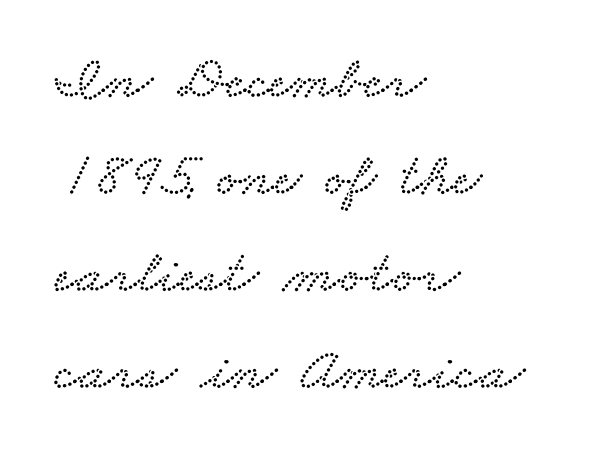
If you drew a ruler down the left edge, every line would touch it. The face used here is proportionally spaced, like ordinary book or web type. Is this a sans? No — the strokes have serifs. The strip under each line holds only bare page. The letterforms sit shoulder to shoulder at normal distance.
